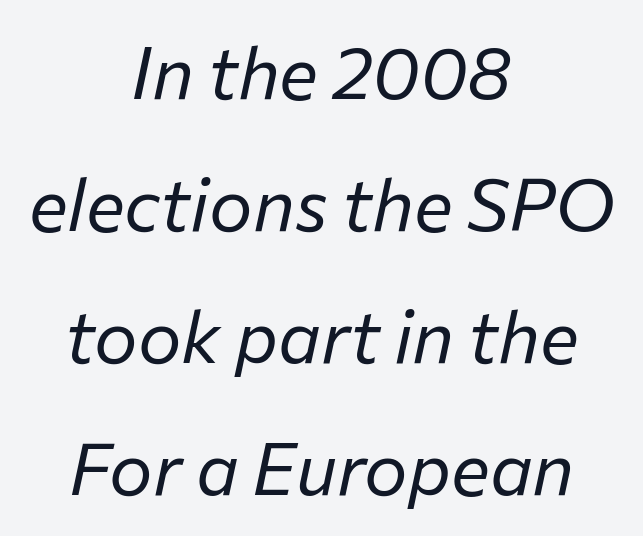
Q: Is the text bold? A: No.
Q: Is the text italic (slanted)? A: Yes, it leans right by about 12 degrees.
Q: Is the text underlined? A: No.
Q: How is the paragraph aligned? A: Centered.
Q: Is the spacing between letters normal or unusually wide? A: Normal.
Q: Width (condensed, normal, or wide)? A: Normal.
Q: Stroke contrast? A: Low.
Q: x-height? A: Medium.
Q: Monospaced? A: No.
